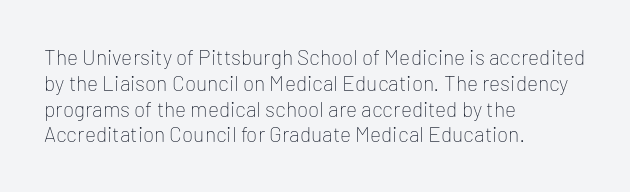
The image shows 21 px text type, upright; set left-aligned, line spacing 1.23x, normal letter spacing, not underlined.
